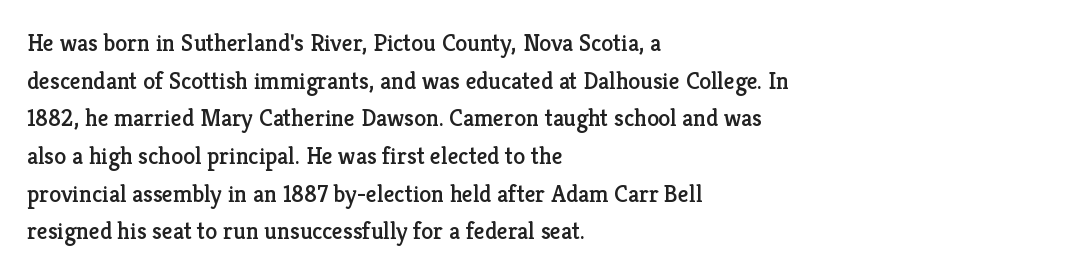
Q: Is the text italic (slanted)? A: No, it is upright.
Q: Is the text underlined? A: No.
Q: How is the paragraph aligned? A: Left-aligned.
Q: Is the spacing between letters normal or unusually wide? A: Normal.
Q: Is the spacing between lines tight, normal or loose? A: Normal.
